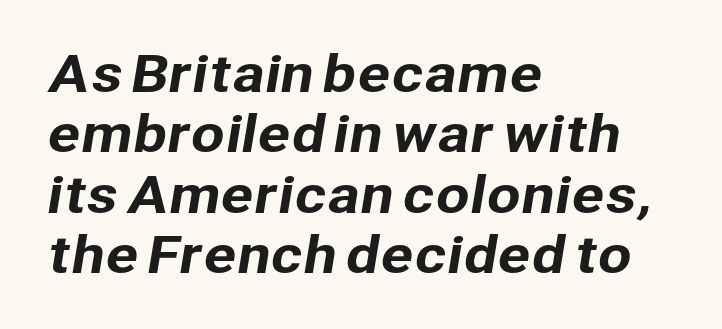
No word sits above an underline. Characters follow at the spacing the type designer built in. In terms of letterform style, serifs are entirely absent. Line beginnings align vertically; line endings do not. Note the varied advance widths — an 'i' is clearly narrower than an 'm'.
